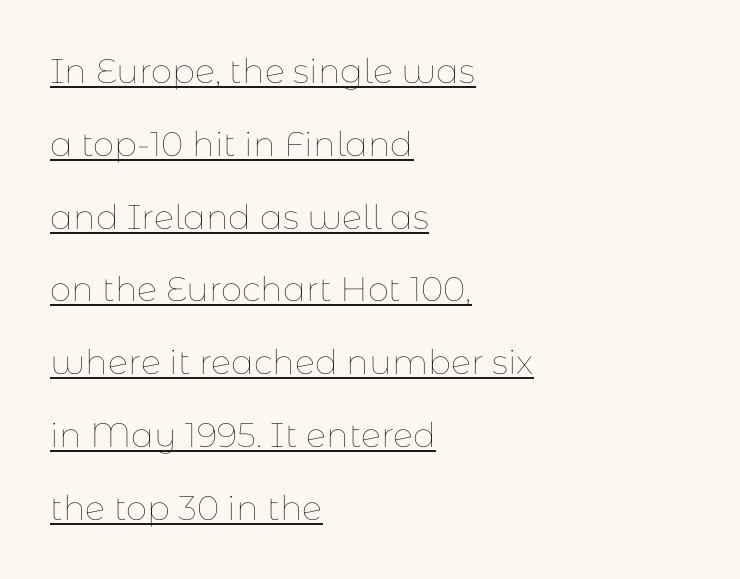
The image shows 34 px thin type, upright; set left-aligned, loose line spacing (2.14x), normal letter spacing, underlined; low stroke contrast and a medium x-height.
